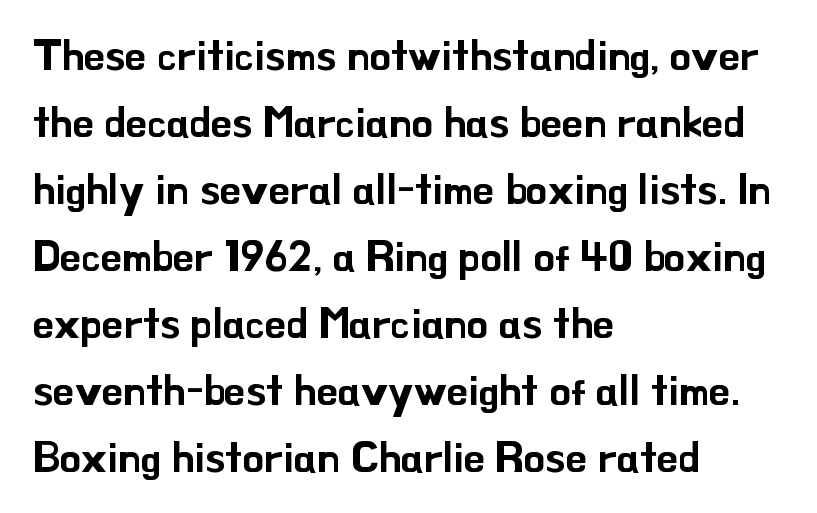
Notice how the passage keeps a crisp vertical edge on the left only. Underlining? Definitely not there. The face used here is proportionally spaced, like ordinary book or web type. Is this a sans? Yes — the strokes have no serifs. Nothing unusual about the tracking: characters are spaced as the font intends. Posture: straight, roman, zero tilt.
